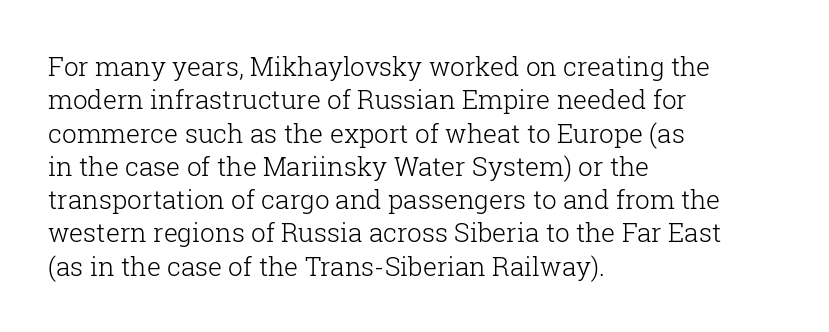
Compared with typical paragraphs, the rows here are spaced about the same. The letters stand straight up with perfectly vertical stems. Short and long lines alike share a common starting point at left. Is the stroke heavy? The answer is a plain regular-or-lighter. In terms of letterspacing, this is plain default setting. Just letters on the line, the space beneath them empty.
